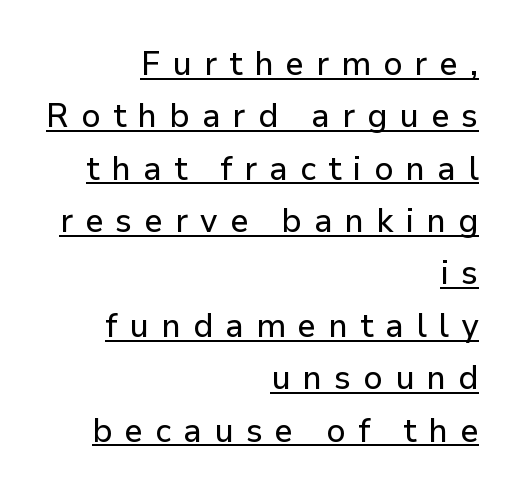
What decoration does the sample have? An underline. To sum up the face: it is a sans, with no serifs. A typesetter would call this proportional, since set widths differ per character. The font's upright variant was chosen for this text. Students, note that the glyphs here are deliberately spaced far apart.
